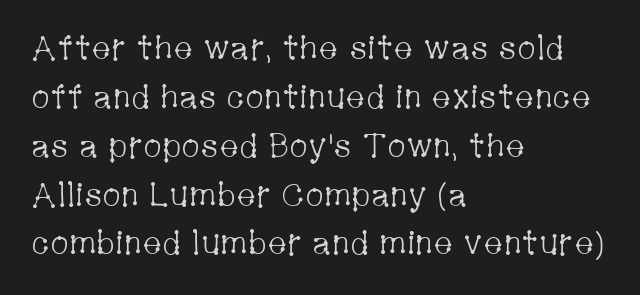
The image shows 33 px light, condensed serif type, upright; set left-aligned, normal line spacing (1.48x), normal letter spacing, not underlined; low stroke contrast and a medium x-height.
